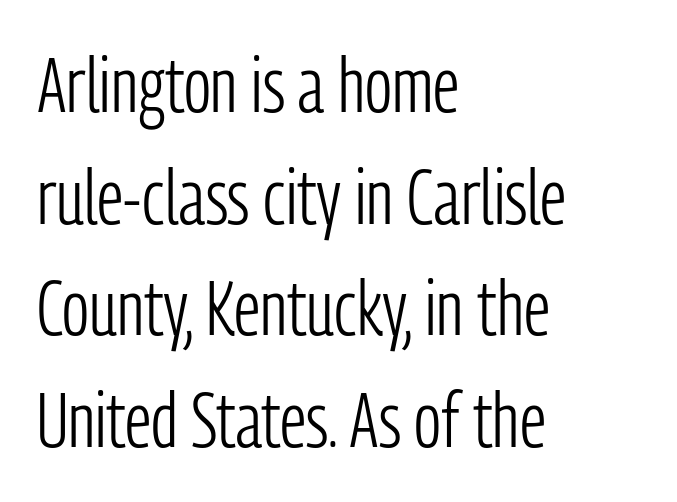
The image shows 77 px light, condensed sans-serif type, upright; set left-aligned, normal line spacing (1.45x), normal letter spacing, not underlined; low stroke contrast and a medium x-height.
